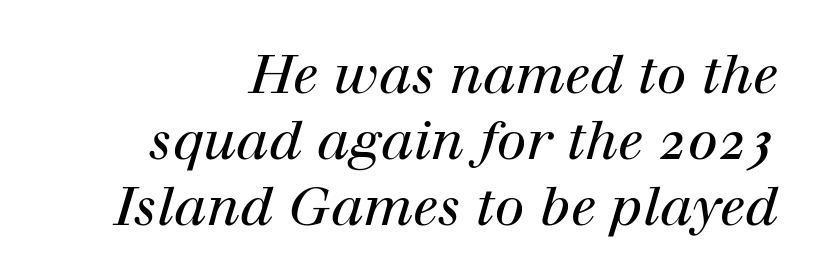
Q: Is the text bold? A: No.
Q: Is the text italic (slanted)? A: Yes, it leans right by about 12 degrees.
Q: Is the typeface a serif or a sans-serif typeface? A: Serif.
Q: Is the text underlined? A: No.
Q: Is the spacing between letters normal or unusually wide? A: Normal.
Q: Width (condensed, normal, or wide)? A: Normal.
Q: Stroke contrast? A: High.
Q: x-height? A: Medium.
Q: Monospaced? A: No.
